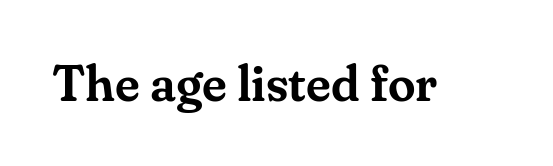
The gaps between neighbouring characters are ordinary and unremarkable. The space beneath each line is pristine and unruled. Spacing verdict: proportional, widths tailored to each character. I'd call this a serif setting — the letters wear small feet. Posture: upright roman.
